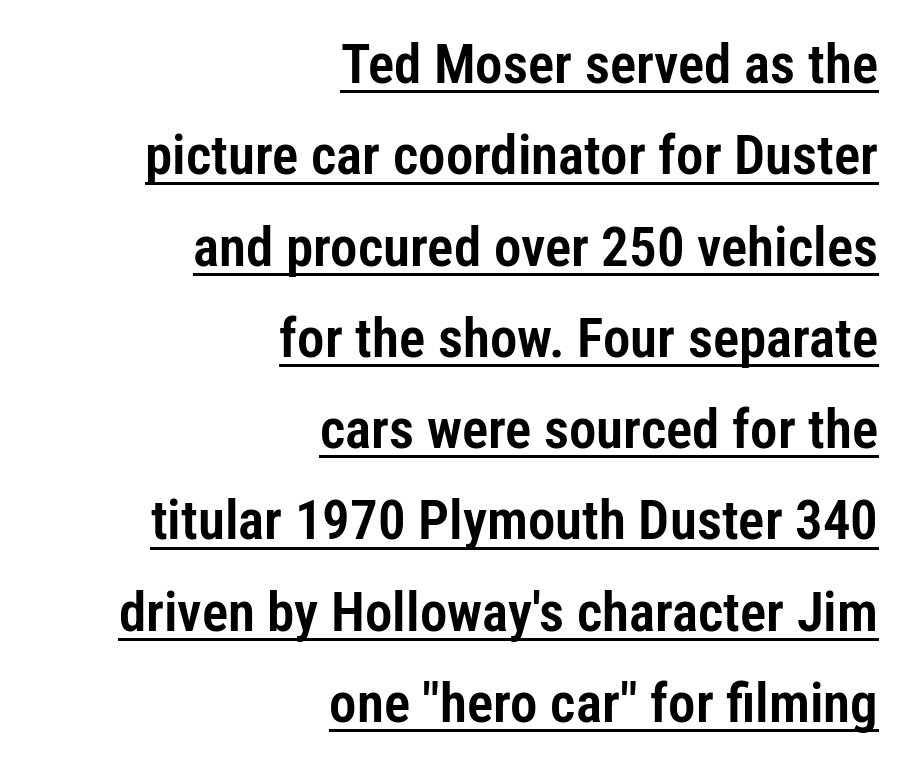
{"serif": "no", "italic": "no", "width": "condensed", "stroke_contrast": "low", "x_height": "medium", "monospaced": "no", "underline": "yes", "align": "right", "line_spacing": "normal", "line_spacing_ratio": 1.66, "letter_spacing": "normal", "letter_spacing_em": 0.0, "glyph_px": 55}
